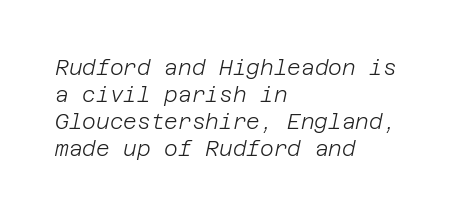
The image shows 21 px text type, italic (leaning right); set left-aligned, normal line spacing (1.29x), normal letter spacing, not underlined.
